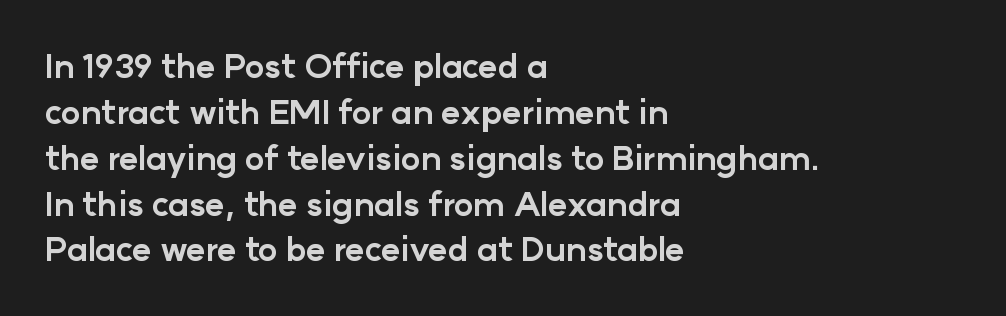
Q: Is the text bold? A: Yes.
Q: Is the text italic (slanted)? A: No, it is upright.
Q: Is the typeface a serif or a sans-serif typeface? A: Sans-serif.
Q: Is the text underlined? A: No.
Q: How is the paragraph aligned? A: Left-aligned.
Q: Is the spacing between letters normal or unusually wide? A: Normal.
Q: Is the spacing between lines tight, normal or loose? A: Normal.
Q: Width (condensed, normal, or wide)? A: Normal.
Q: Stroke contrast? A: Low.
Q: x-height? A: Medium.
Q: Monospaced? A: No.
